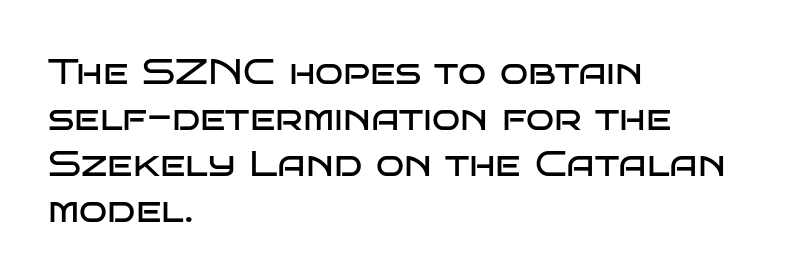
Q: Is the text bold? A: No.
Q: Is the text italic (slanted)? A: No, it is upright.
Q: Is the typeface a serif or a sans-serif typeface? A: Sans-serif.
Q: Is the text underlined? A: No.
Q: How is the paragraph aligned? A: Left-aligned.
Q: Is the spacing between letters normal or unusually wide? A: Normal.
Q: Width (condensed, normal, or wide)? A: Wide.
Q: Stroke contrast? A: Low.
Q: x-height? A: Large.
Q: Monospaced? A: No.
